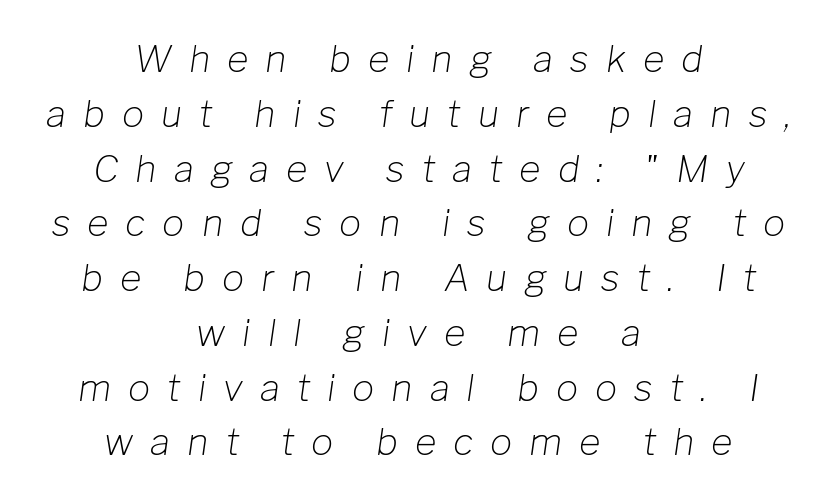
The image shows 37 px light type, italic (leaning right); set centered, normal line spacing (1.48x), unusually wide letter spacing (+0.46 em), not underlined; low stroke contrast and a medium x-height.
